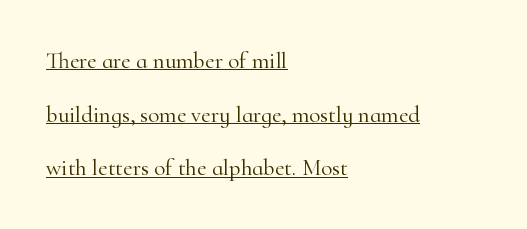
{"italic": "no", "bold": "no", "underline": "yes", "align": "left", "line_spacing": "loose", "line_spacing_ratio": 2.33, "letter_spacing": "normal", "letter_spacing_em": 0.0, "glyph_px": 23}
